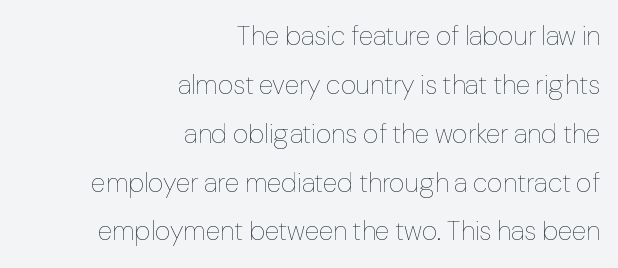
Q: Is the text bold? A: No.
Q: Is the text italic (slanted)? A: No, it is upright.
Q: Is the text underlined? A: No.
Q: How is the paragraph aligned? A: Right-aligned.
Q: Is the spacing between letters normal or unusually wide? A: Normal.
